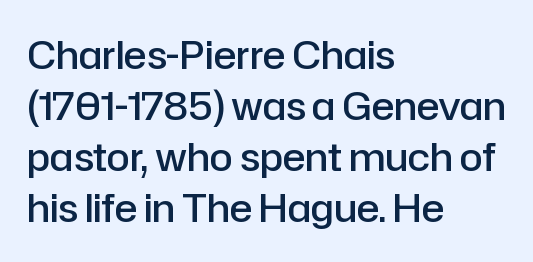
{"serif": "no", "italic": "no", "bold": "semi", "weight": "semibold", "width": "normal", "stroke_contrast": "low", "x_height": "medium", "monospaced": "no", "underline": "no", "align": "left", "line_spacing": "normal", "line_spacing_ratio": 1.34, "letter_spacing": "normal", "letter_spacing_em": 0.0, "glyph_px": 38}
